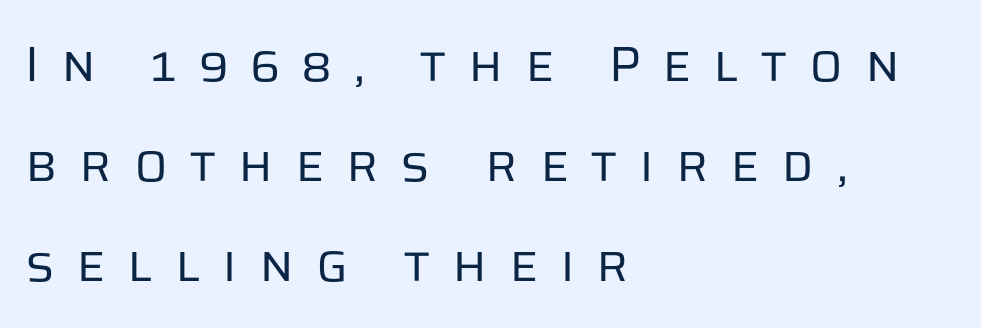
Q: Is the text bold? A: No.
Q: Is the text italic (slanted)? A: No, it is upright.
Q: Is the typeface a serif or a sans-serif typeface? A: Sans-serif.
Q: Is the text underlined? A: No.
Q: How is the paragraph aligned? A: Left-aligned.
Q: Is the spacing between letters normal or unusually wide? A: Unusually wide.
Q: Is the spacing between lines tight, normal or loose? A: Loose.
Q: Width (condensed, normal, or wide)? A: Normal.
Q: Stroke contrast? A: Low.
Q: x-height? A: Large.
Q: Monospaced? A: No.
